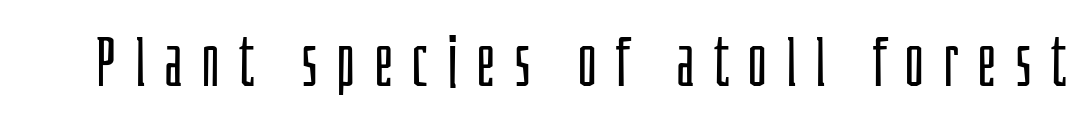
Q: Is the text bold? A: No.
Q: Is the text italic (slanted)? A: No, it is upright.
Q: Is the typeface a serif or a sans-serif typeface? A: Sans-serif.
Q: Is the text underlined? A: No.
Q: Is the spacing between letters normal or unusually wide? A: Unusually wide.
Q: Width (condensed, normal, or wide)? A: Condensed.
Q: Stroke contrast? A: Low.
Q: x-height? A: Large.
Q: Monospaced? A: No.
